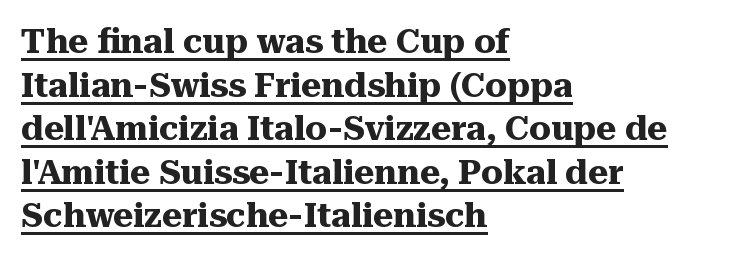
The image shows 34 px heavy serif type, upright; set left-aligned, normal line spacing (1.28x), normal letter spacing, underlined; medium stroke contrast and a medium x-height.
